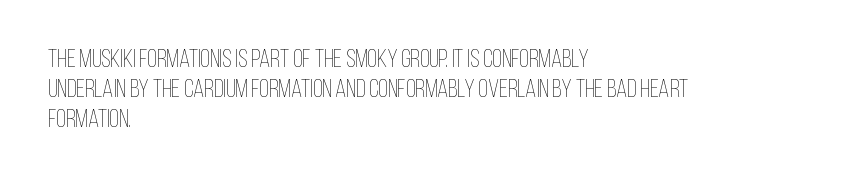
Stem width sits at or under what a default text font uses. Rendered with straight, roman letterforms. In CSS terms this would be text-align: left. Is the letter spacing exaggerated? No — it looks like the ordinary default.
